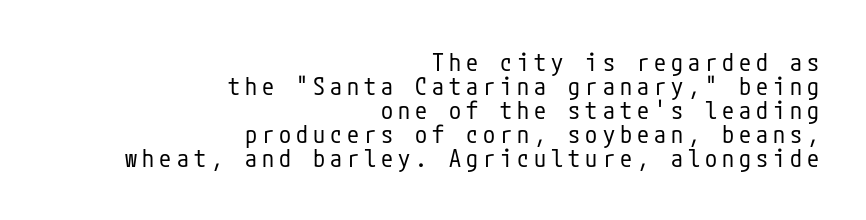
The image shows 24 px text type, upright; set right-aligned, tight line spacing (1.0x), unusually wide letter spacing (+0.21 em), not underlined.
